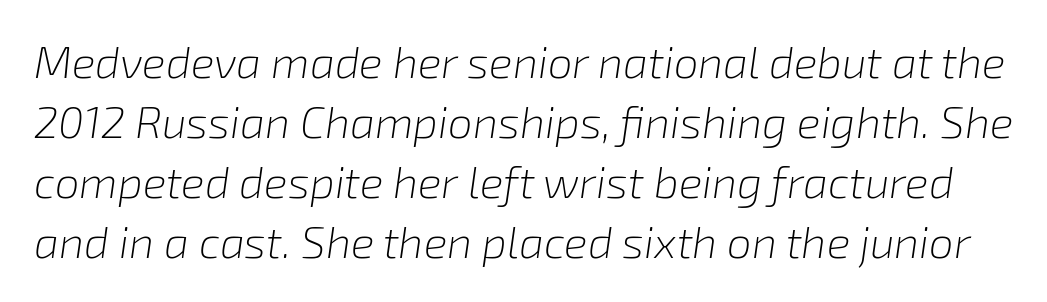
Summary of vertical rhythm: regular, with standard interline spacing. These lines were composed using italics. Stems here are at most as thick as an everyday book face. Letter spacing: default. The passage shown is typed in a proportional face where columns would drift. Has an underline been added? It has not.
